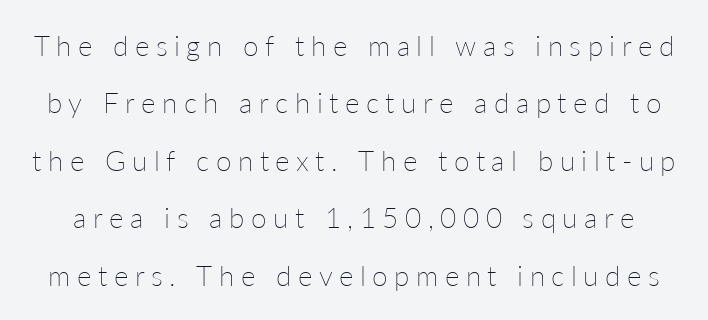
{"italic": "no", "bold": "no", "weight": "thin", "width": "normal", "stroke_contrast": "low", "x_height": "medium", "monospaced": "no", "underline": "no", "line_spacing": "loose", "line_spacing_ratio": 2.05, "letter_spacing": "wide", "letter_spacing_em": 0.23, "glyph_px": 28}
